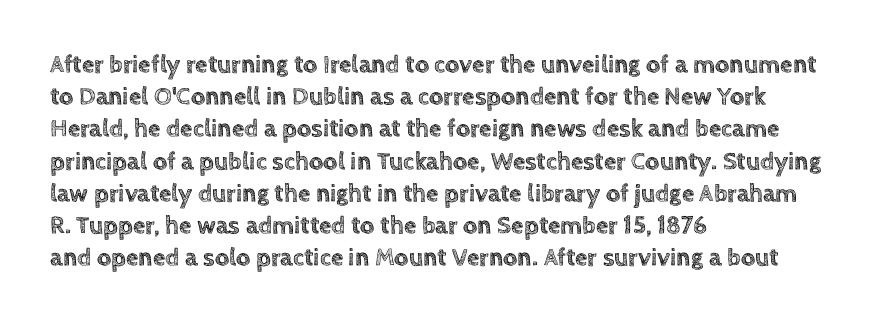
Q: Is the text italic (slanted)? A: No, it is upright.
Q: Is the text underlined? A: No.
Q: How is the paragraph aligned? A: Left-aligned.
Q: Is the spacing between letters normal or unusually wide? A: Normal.
Q: Is the spacing between lines tight, normal or loose? A: Normal.
